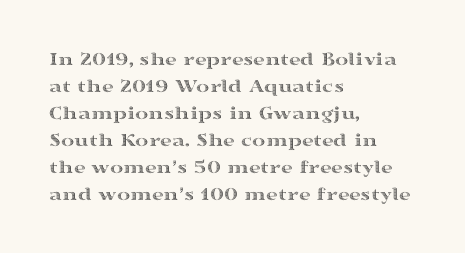
Q: Is the text italic (slanted)? A: No, it is upright.
Q: Is the text underlined? A: No.
Q: How is the paragraph aligned? A: Left-aligned.
Q: Is the spacing between letters normal or unusually wide? A: Normal.
Q: Is the spacing between lines tight, normal or loose? A: Normal.
